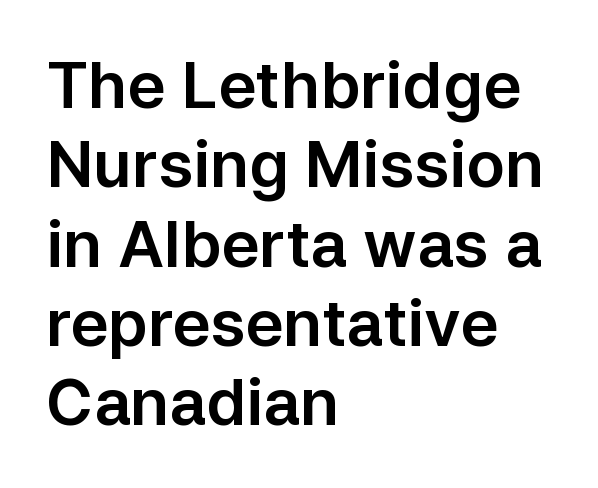
{"serif": "no", "italic": "no", "width": "normal", "stroke_contrast": "low", "x_height": "medium", "monospaced": "no", "underline": "no", "align": "left", "line_spacing_ratio": 1.24, "letter_spacing": "normal", "letter_spacing_em": 0.0, "glyph_px": 64}
